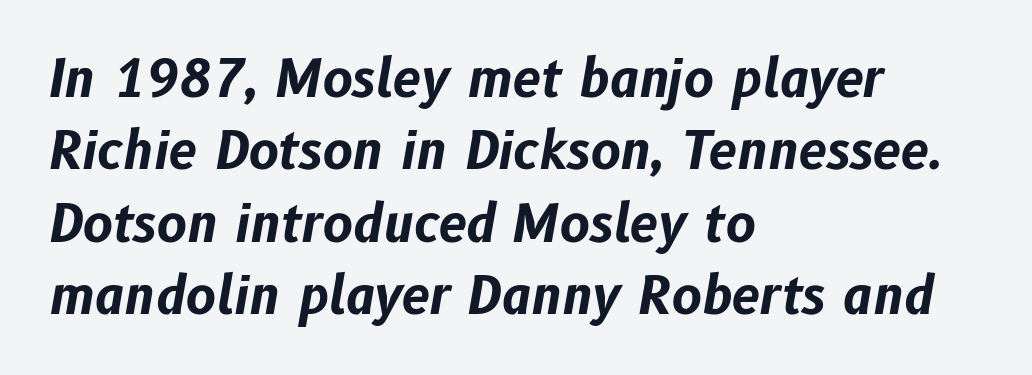
{"italic": "yes", "lean": "right", "slant_degrees": 10, "bold": "yes", "weight": "bold", "width": "normal", "stroke_contrast": "low", "x_height": "medium", "monospaced": "no", "underline": "no", "align": "left", "line_spacing": "normal", "line_spacing_ratio": 1.42, "letter_spacing": "normal", "letter_spacing_em": 0.0, "glyph_px": 51}
